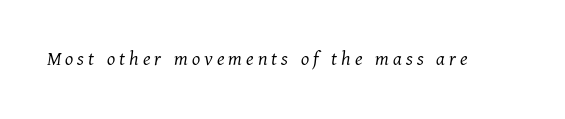
{"italic": "yes", "lean": "right", "slant_degrees": 11, "bold": "no", "underline": "no", "glyph_px": 21}
